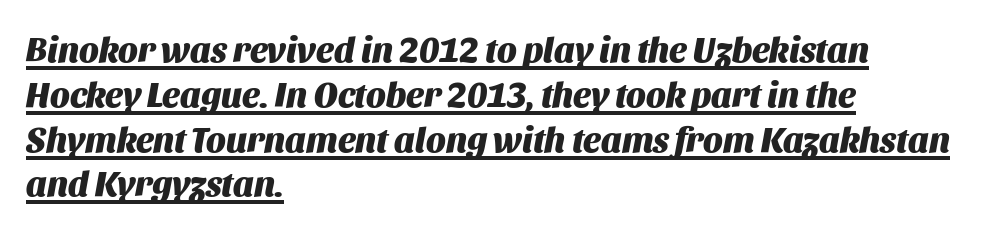
{"italic": "yes", "lean": "right", "slant_degrees": 11, "bold": "yes", "weight": "heavy", "width": "normal", "stroke_contrast": "medium", "x_height": "large", "monospaced": "no", "underline": "yes", "align": "left", "line_spacing": "normal", "line_spacing_ratio": 1.28, "letter_spacing": "normal", "letter_spacing_em": 0.0, "glyph_px": 35}
